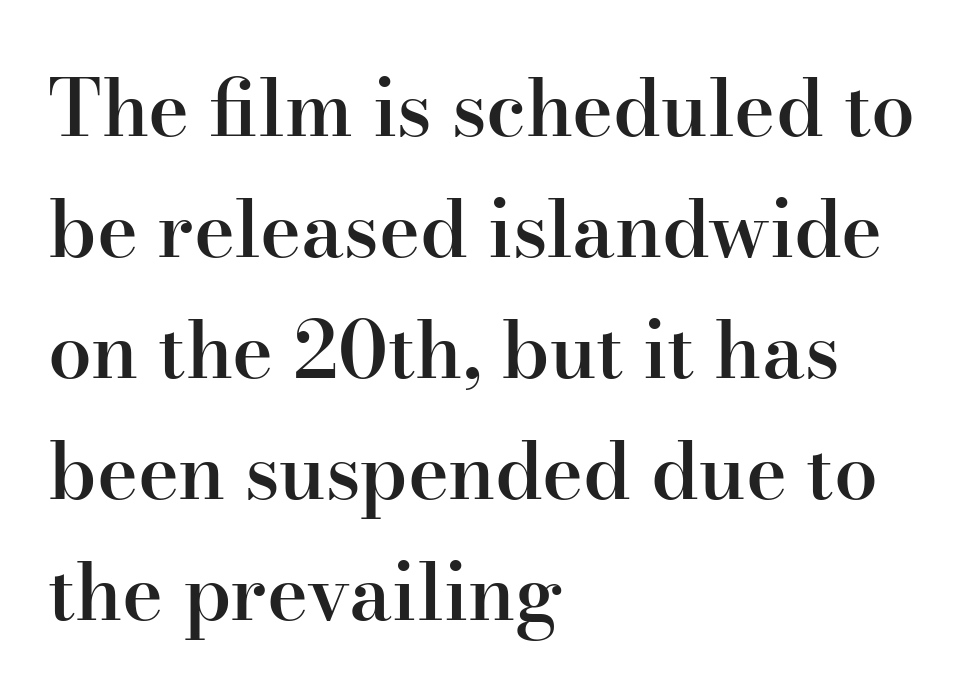
{"serif": "yes", "italic": "no", "bold": "semi", "weight": "semibold", "width": "normal", "stroke_contrast": "high", "x_height": "small", "monospaced": "no", "underline": "no", "align": "left", "line_spacing": "normal", "line_spacing_ratio": 1.55, "letter_spacing": "normal", "letter_spacing_em": 0.0, "glyph_px": 78}
